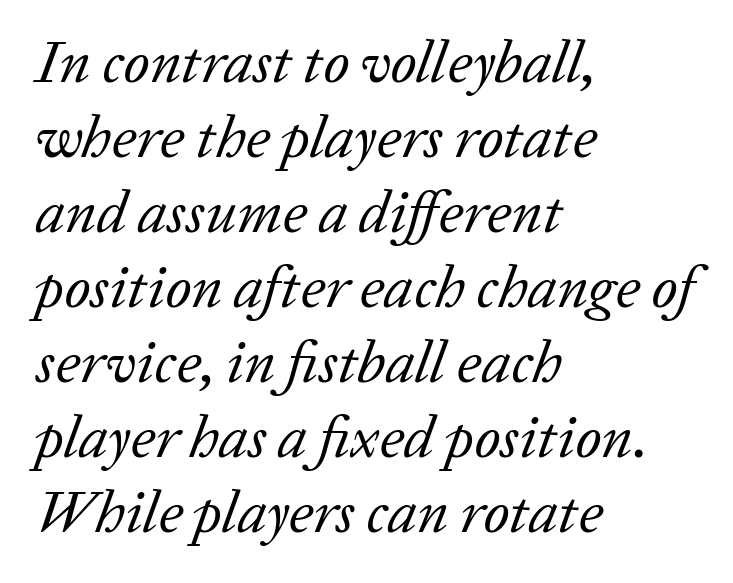
{"serif": "yes", "italic": "yes", "lean": "right", "slant_degrees": 20, "bold": "no", "weight": "regular", "width": "normal", "stroke_contrast": "low", "x_height": "medium", "monospaced": "no", "underline": "no", "align": "left", "line_spacing": "normal", "line_spacing_ratio": 1.25, "letter_spacing": "normal", "letter_spacing_em": 0.0, "glyph_px": 60}
